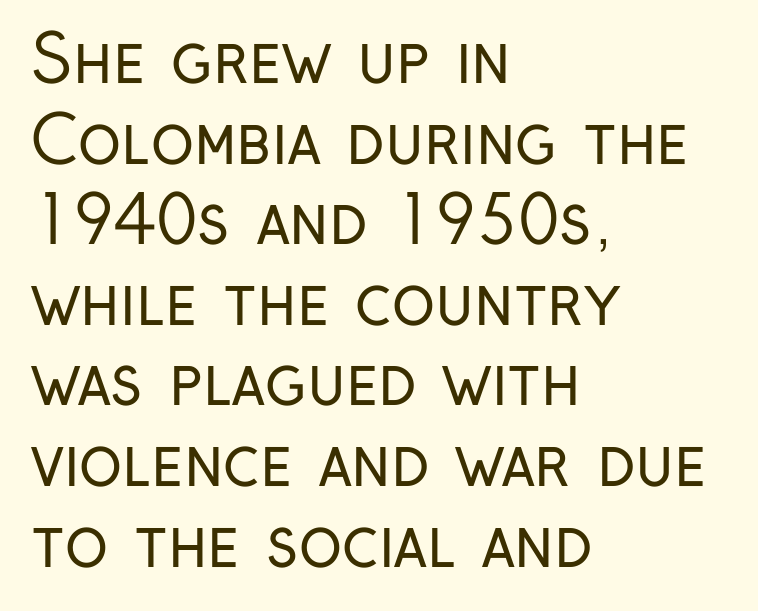
{"serif": "no", "italic": "no", "bold": "no", "weight": "regular", "width": "condensed", "stroke_contrast": "low", "x_height": "medium", "monospaced": "no", "underline": "no", "align": "left", "line_spacing_ratio": 1.24, "letter_spacing": "normal", "letter_spacing_em": 0.0, "glyph_px": 65}
